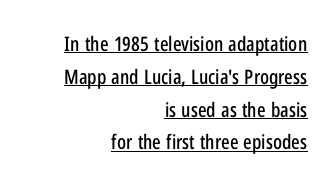
The letters stand straight up with perfectly vertical stems. Quick note: underline on. A normal amount of white space separates one row of letters from the next. Letter spacing: default. Layout note: lines flush right.
